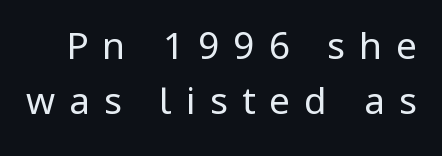
The passage shown is typed in a proportional face where columns would drift. It's the straight-up-and-down kind of type. Reading down the column, the eye jumps a familiar distance to each next line. You can tell from the bare stems that sans-serif type was used.
